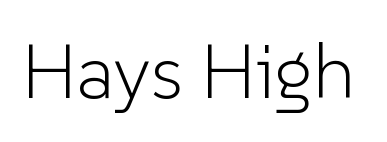
{"serif": "no", "italic": "no", "bold": "no", "weight": "light", "width": "normal", "stroke_contrast": "low", "x_height": "medium", "monospaced": "no", "underline": "no", "letter_spacing": "normal", "letter_spacing_em": 0.0, "glyph_px": 77}
